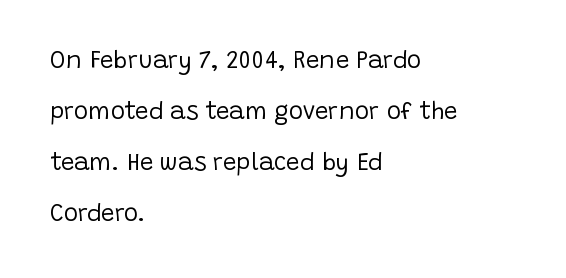
{"italic": "no", "bold": "no", "underline": "no", "align": "left", "line_spacing": "loose", "line_spacing_ratio": 2.12, "letter_spacing": "normal", "letter_spacing_em": 0.0, "glyph_px": 24}
